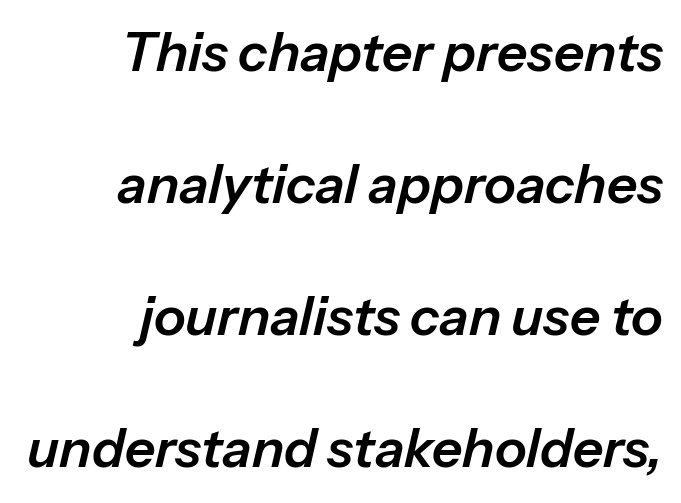
Vertically, the passage feels expansive, rows floating well apart. The face used here is proportionally spaced, like ordinary book or web type. The zone under the glyphs is completely vacant. Is the block centered? No — it sits flush against the right margin.
